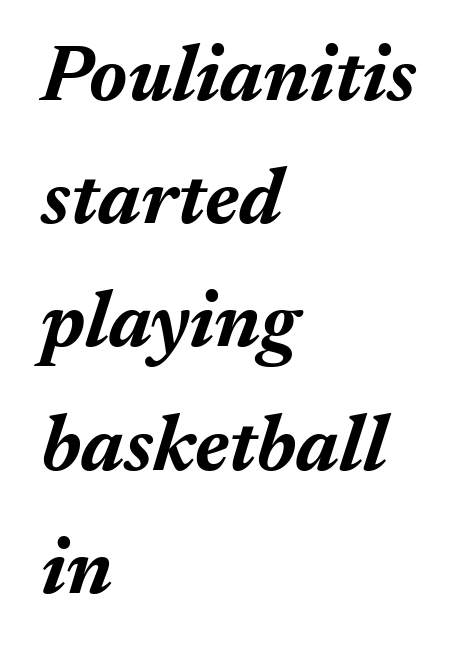
What stands out about the letter spacing? Nothing — it is the standard amount. Look at the stroke-to-counter ratio: heavy, a bold. The paragraph has a hard left edge and a soft right edge. Plain, unruled lines of type.
